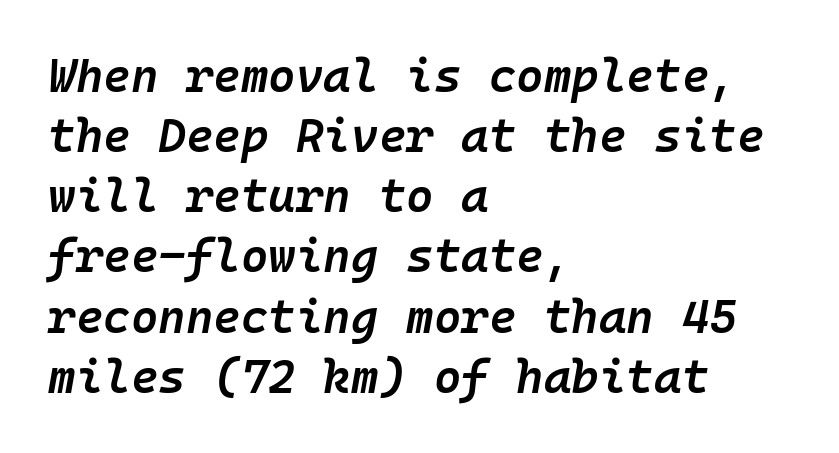
Does the copy run flush right? No — it runs flush left. A fair bit of extra ink — the face is semibold, not bold. Fixed-width glyphs throughout — classic coding-font behaviour. Tracking value appears to be zero — textbook default spacing. These lines were composed using italics. Only glyphs here, with clear space below each row.
